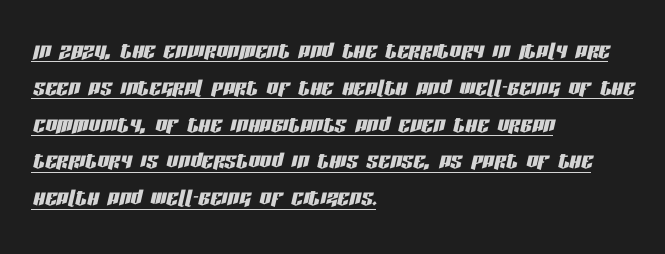
Q: Is the text italic (slanted)? A: Yes, it leans right by about 13 degrees.
Q: Is the text underlined? A: Yes.
Q: How is the paragraph aligned? A: Left-aligned.
Q: Is the spacing between letters normal or unusually wide? A: Normal.
Q: Is the spacing between lines tight, normal or loose? A: Normal.
Q: Width (condensed, normal, or wide)? A: Condensed.
Q: Stroke contrast? A: Low.
Q: x-height? A: Large.
Q: Monospaced? A: No.
